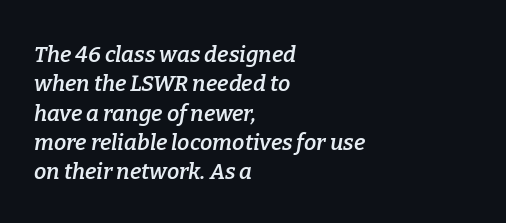
Q: Is the text bold? A: Semi-bold.
Q: Is the text italic (slanted)? A: Yes, it leans right by about 9 degrees.
Q: Is the text underlined? A: No.
Q: How is the paragraph aligned? A: Left-aligned.
Q: Is the spacing between letters normal or unusually wide? A: Normal.
Q: Is the spacing between lines tight, normal or loose? A: Normal.
